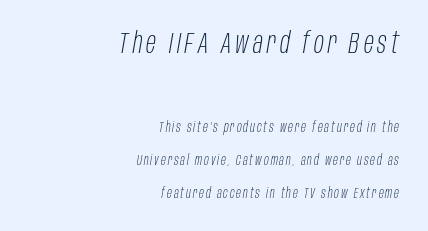
Descender tails drop into unmarked territory. Size hierarchy here favors the leading block over the trailing one. A typesetter would call this proportional, since set widths differ per character. These lines stack with their right ends in a neat column. The typeface has the unassuming heft of standard copy or less. It's the slanting kind of type.
